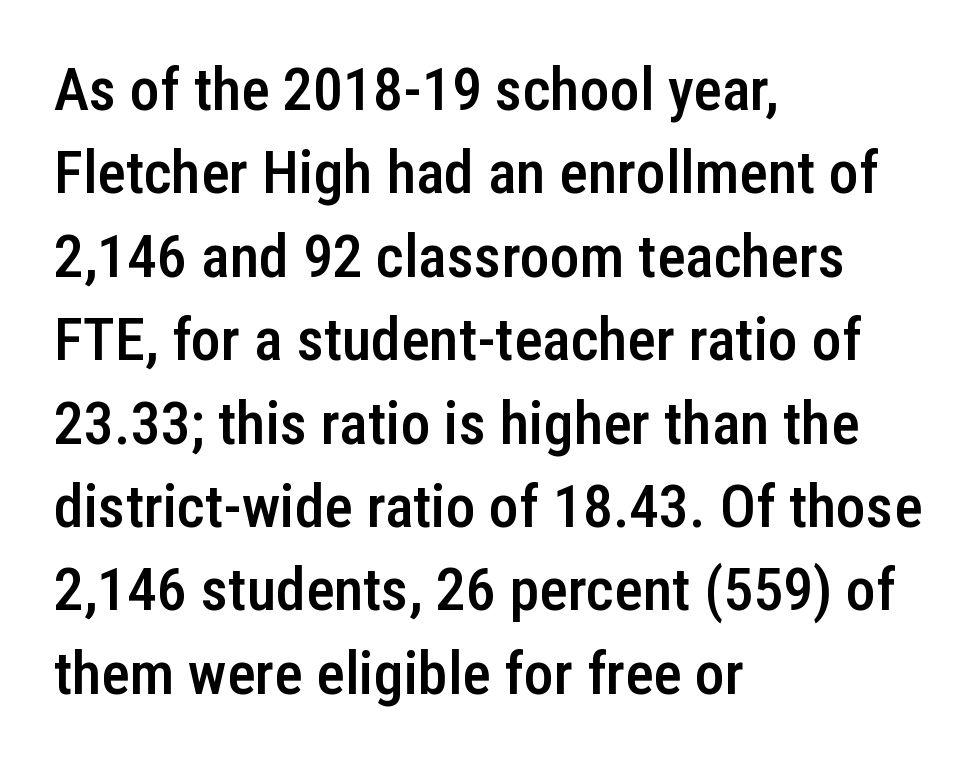
The image shows 60 px semibold, condensed sans-serif type, upright; set left-aligned, normal line spacing (1.39x), normal letter spacing, not underlined; low stroke contrast and a medium x-height.
